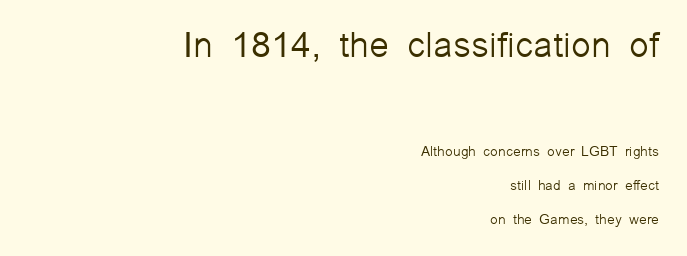
Compared with a typical body face, this is equally light or lighter still. In terms of letterspacing, this is plain default setting. The rag falls on the left side of this text block. The first block has been scaled up relative to the second.
